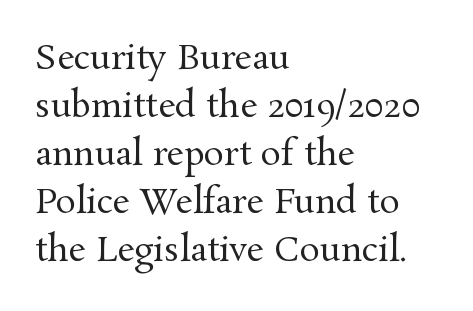
{"serif": "yes", "italic": "no", "bold": "no", "weight": "regular", "width": "normal", "stroke_contrast": "medium", "x_height": "medium", "monospaced": "no", "underline": "no", "align": "left", "line_spacing": "normal", "line_spacing_ratio": 1.41, "letter_spacing": "normal", "letter_spacing_em": 0.0, "glyph_px": 34}
